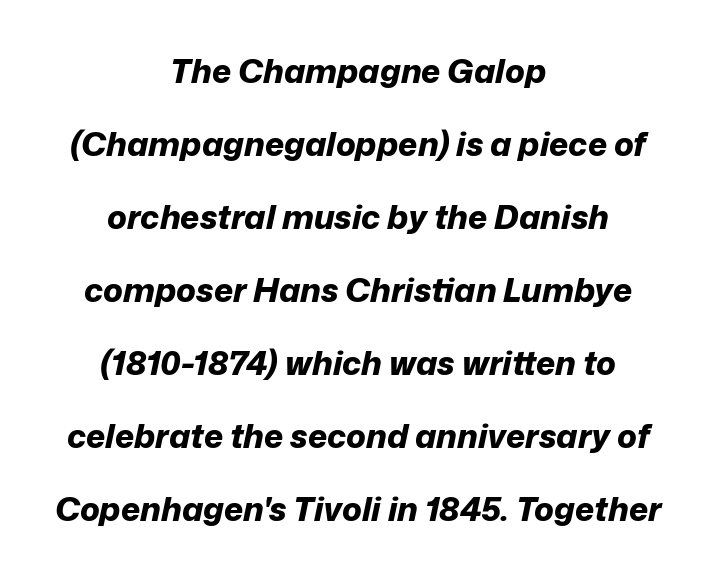
Q: Is the text bold? A: Yes.
Q: Is the text italic (slanted)? A: Yes, it leans right by about 12 degrees.
Q: Is the text underlined? A: No.
Q: How is the paragraph aligned? A: Centered.
Q: Is the spacing between letters normal or unusually wide? A: Normal.
Q: Is the spacing between lines tight, normal or loose? A: Loose.
Q: Width (condensed, normal, or wide)? A: Normal.
Q: Stroke contrast? A: Low.
Q: x-height? A: Medium.
Q: Monospaced? A: No.
